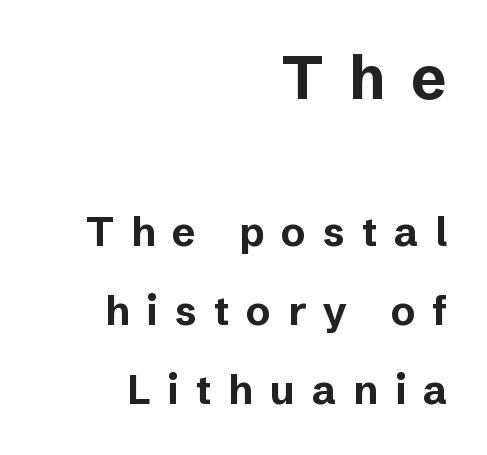
The image shows 60 px bold sans-serif type, upright; set right-aligned, loose line spacing (1.97x), unusually wide letter spacing (+0.43 em), not underlined; the first (top) block is 1.5x larger; low stroke contrast and a medium x-height.
